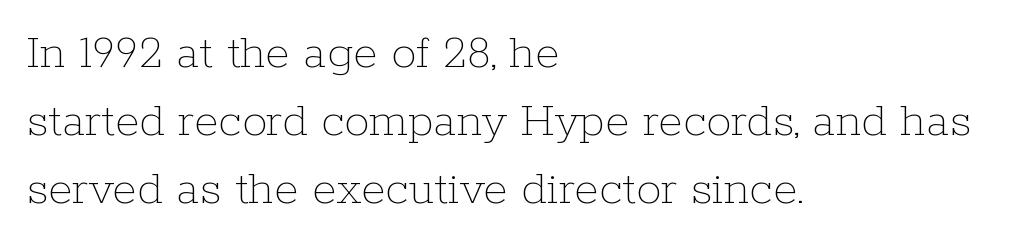
Q: Is the text bold? A: No.
Q: Is the text italic (slanted)? A: No, it is upright.
Q: Is the text underlined? A: No.
Q: How is the paragraph aligned? A: Left-aligned.
Q: Is the spacing between letters normal or unusually wide? A: Normal.
Q: Is the spacing between lines tight, normal or loose? A: Normal.
Q: Width (condensed, normal, or wide)? A: Normal.
Q: Stroke contrast? A: Low.
Q: x-height? A: Medium.
Q: Monospaced? A: No.
